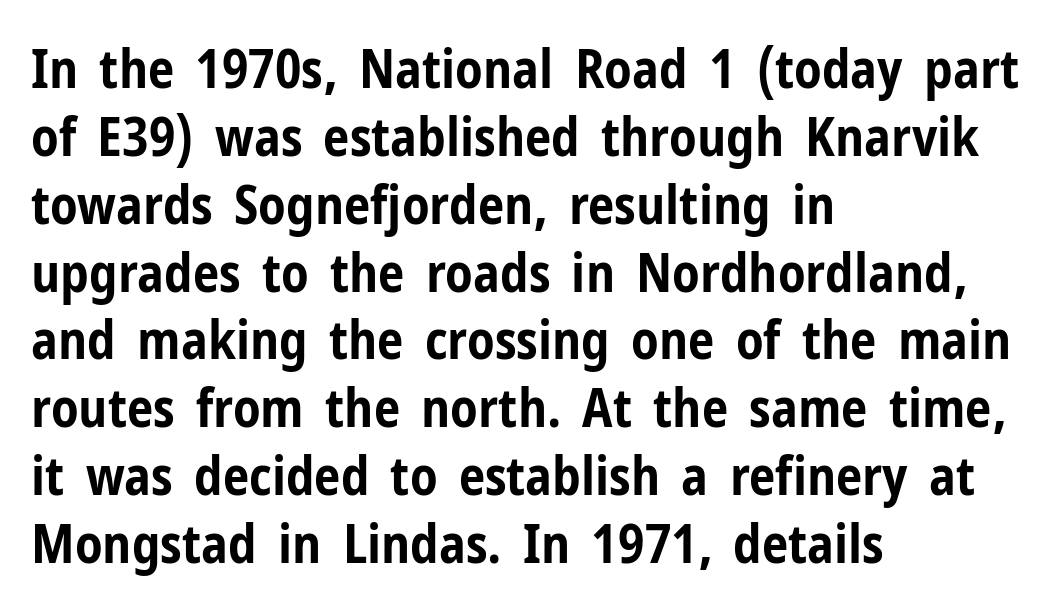
{"serif": "no", "italic": "no", "bold": "yes", "weight": "bold", "width": "condensed", "stroke_contrast": "low", "x_height": "medium", "monospaced": "no", "underline": "no", "align": "left", "line_spacing": "normal", "line_spacing_ratio": 1.28, "letter_spacing": "normal", "letter_spacing_em": 0.0, "glyph_px": 53}
